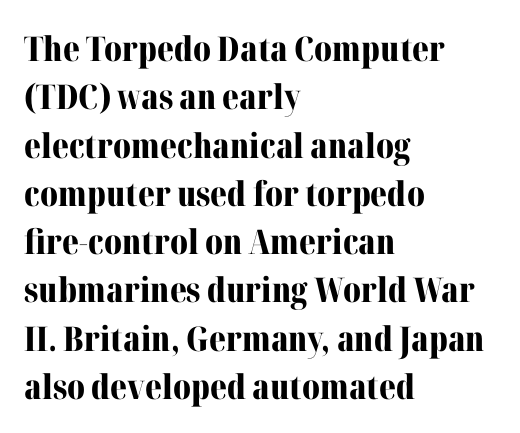
The image shows 34 px bold serif type, upright; set left-aligned, normal line spacing (1.42x), normal letter spacing, not underlined; medium stroke contrast and a medium x-height.
